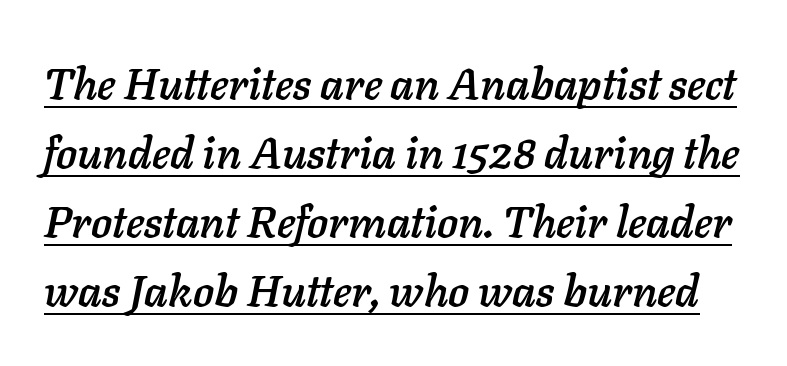
Q: Is the text italic (slanted)? A: Yes, it leans right by about 11 degrees.
Q: Is the text underlined? A: Yes.
Q: Is the spacing between letters normal or unusually wide? A: Normal.
Q: Is the spacing between lines tight, normal or loose? A: Normal.
Q: Width (condensed, normal, or wide)? A: Normal.
Q: Stroke contrast? A: Low.
Q: x-height? A: Medium.
Q: Monospaced? A: No.
